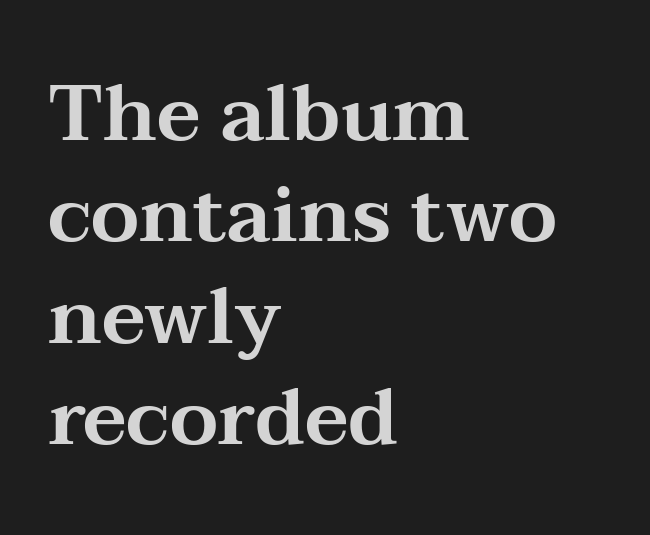
The image shows 78 px wide serif type, upright; set left-aligned, normal line spacing (1.3x), normal letter spacing, not underlined; medium stroke contrast and a medium x-height.
